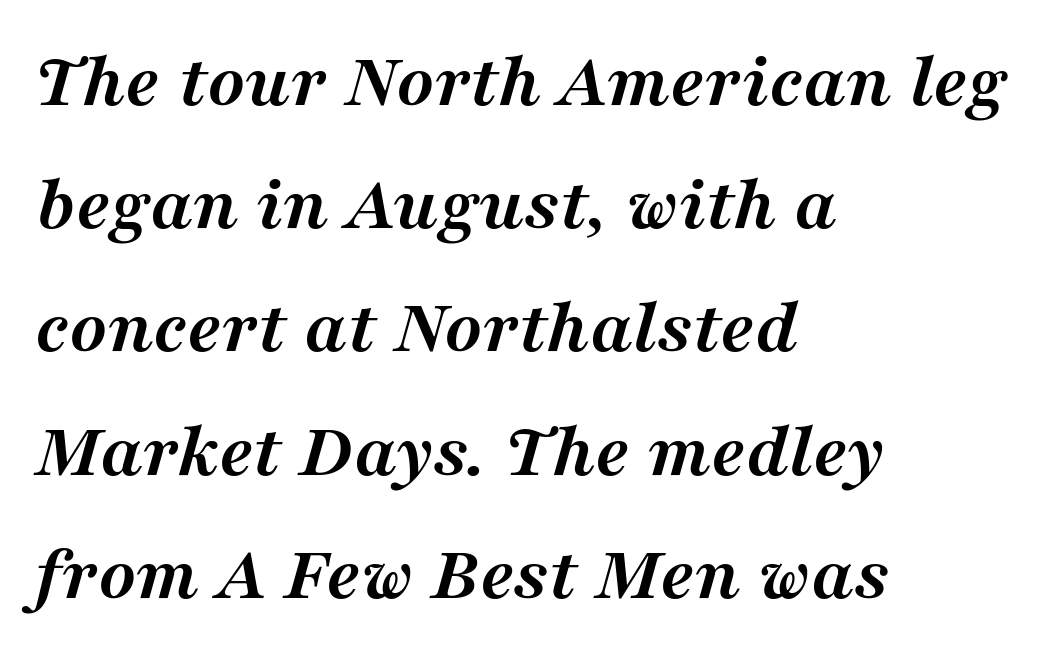
{"serif": "yes", "italic": "yes", "lean": "right", "slant_degrees": 16, "bold": "yes", "weight": "semibold", "width": "normal", "stroke_contrast": "medium", "x_height": "medium", "monospaced": "no", "underline": "no", "align": "left", "line_spacing": "normal", "line_spacing_ratio": 1.56, "letter_spacing": "normal", "letter_spacing_em": 0.0, "glyph_px": 79}
